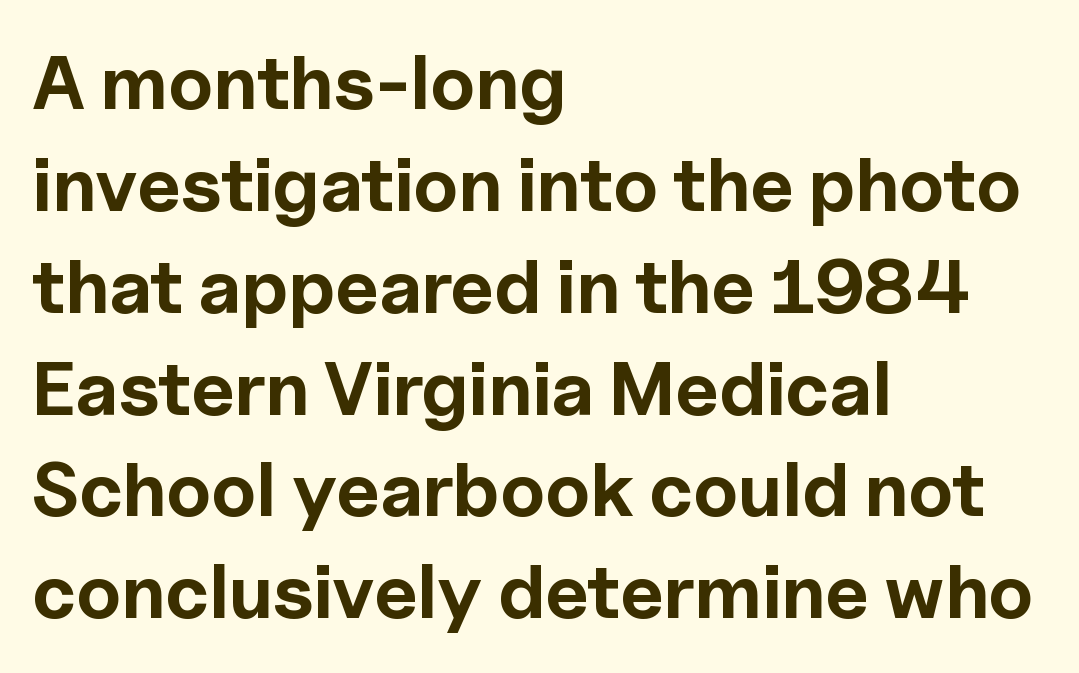
The setting favours the left margin, as ordinary paragraphs usually do. The gaps between neighbouring characters are ordinary and unremarkable. Bare-footed words on every line. When letters stand straight like this, we call the style roman or upright.
